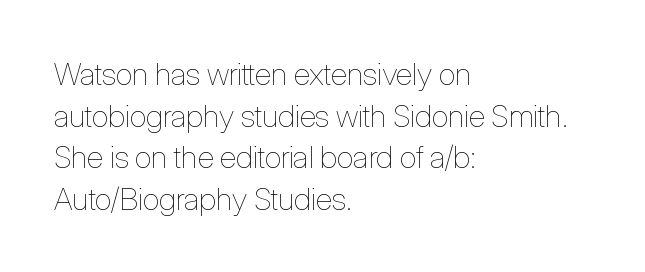
{"italic": "no", "bold": "no", "weight": "thin", "width": "condensed", "stroke_contrast": "low", "x_height": "medium", "monospaced": "no", "underline": "no", "align": "left", "line_spacing": "normal", "line_spacing_ratio": 1.34, "letter_spacing": "normal", "letter_spacing_em": 0.0, "glyph_px": 31}
